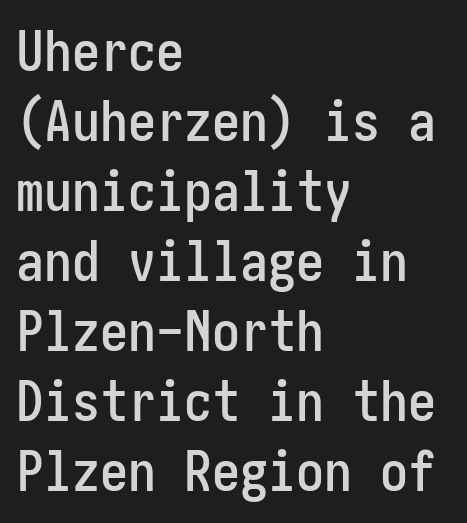
Q: Is the text italic (slanted)? A: No, it is upright.
Q: Is the typeface a serif or a sans-serif typeface? A: Sans-serif.
Q: Is the text underlined? A: No.
Q: How is the paragraph aligned? A: Left-aligned.
Q: Is the spacing between letters normal or unusually wide? A: Normal.
Q: Is the spacing between lines tight, normal or loose? A: Normal.
Q: Width (condensed, normal, or wide)? A: Condensed.
Q: Stroke contrast? A: Low.
Q: x-height? A: Medium.
